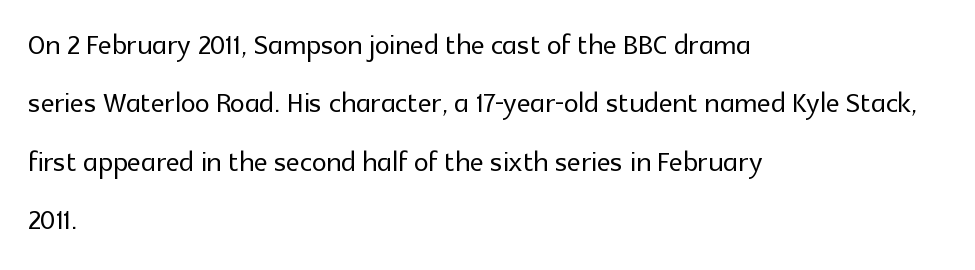
Q: Is the text italic (slanted)? A: No, it is upright.
Q: Is the typeface a serif or a sans-serif typeface? A: Sans-serif.
Q: Is the text underlined? A: No.
Q: How is the paragraph aligned? A: Left-aligned.
Q: Is the spacing between letters normal or unusually wide? A: Normal.
Q: Is the spacing between lines tight, normal or loose? A: Normal.
Q: Width (condensed, normal, or wide)? A: Normal.
Q: x-height? A: Medium.
Q: Monospaced? A: No.
